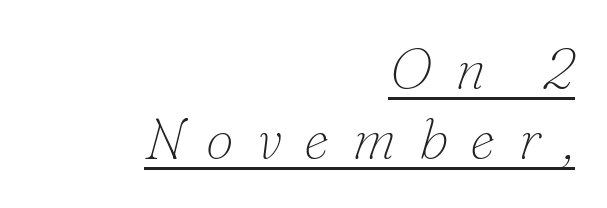
These lines are set flush right with a ragged left edge. A serif font was chosen for this passage. Looks like regular typesetting: each glyph gets only the width it needs. Weight: regular or lighter. The letters are spread apart with noticeably loose tracking. Compared with undecorated copy, this sample adds a rule below the words.
